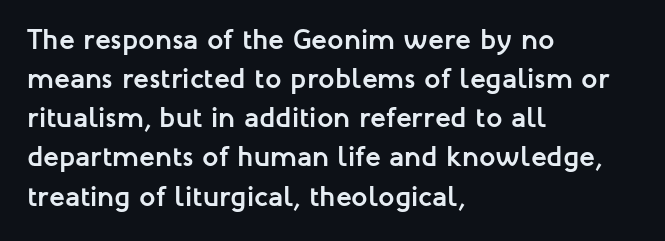
The horizontal fit of the characters is conventional and even. Glance below the letters and you will spot only blank space. Regular leading. The compositor pushed each line to the left boundary.
